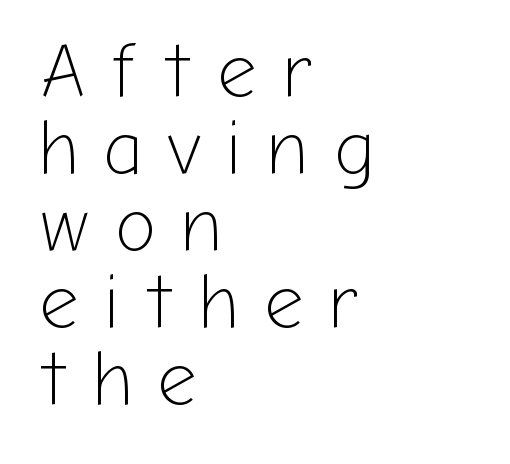
{"serif": "no", "italic": "no", "bold": "no", "weight": "light", "width": "normal", "stroke_contrast": "low", "x_height": "medium", "monospaced": "no", "underline": "no", "align": "left", "line_spacing": "tight", "line_spacing_ratio": 1.0, "letter_spacing": "wide", "letter_spacing_em": 0.34, "glyph_px": 77}
